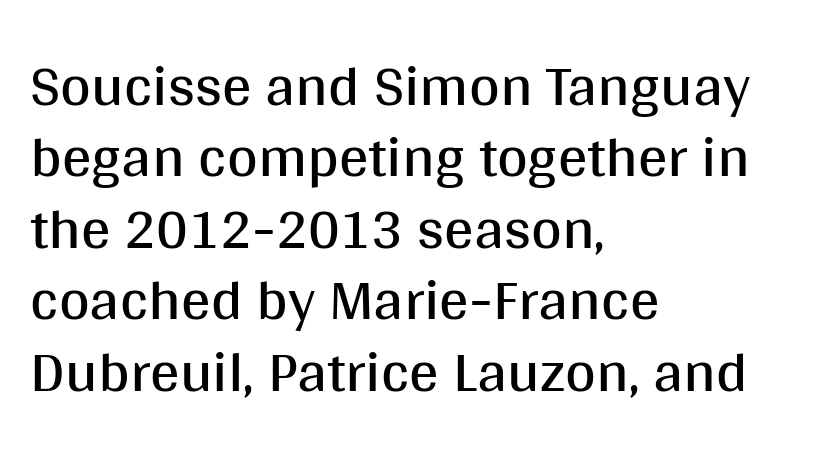
{"serif": "no", "italic": "no", "bold": "no", "weight": "regular", "width": "normal", "stroke_contrast": "medium", "x_height": "large", "monospaced": "no", "underline": "no", "align": "left", "line_spacing_ratio": 1.21, "letter_spacing": "normal", "letter_spacing_em": 0.0, "glyph_px": 59}
